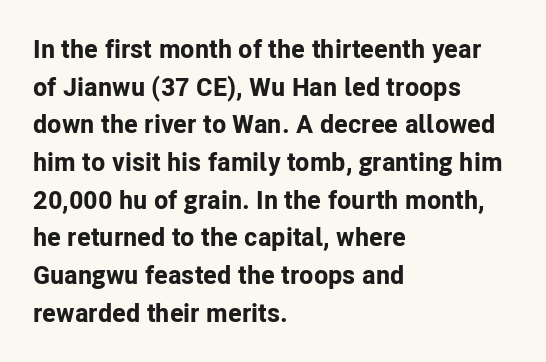
Q: Is the text bold? A: Yes.
Q: Is the text italic (slanted)? A: No, it is upright.
Q: Is the text underlined? A: No.
Q: How is the paragraph aligned? A: Left-aligned.
Q: Is the spacing between letters normal or unusually wide? A: Normal.
Q: Is the spacing between lines tight, normal or loose? A: Normal.
